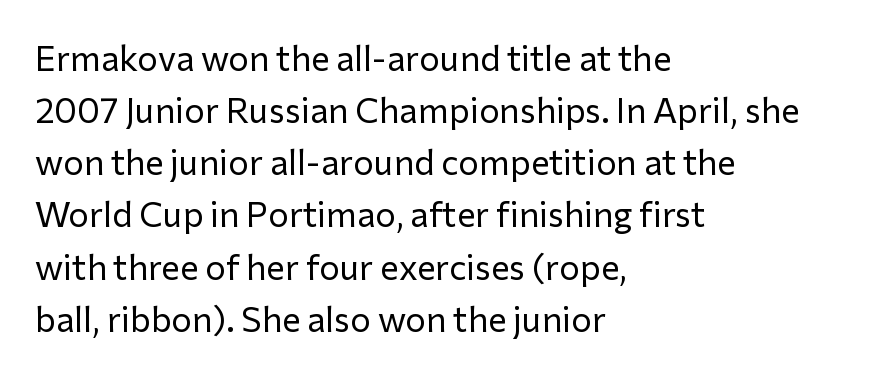
{"serif": "no", "italic": "no", "bold": "no", "weight": "regular", "width": "normal", "stroke_contrast": "low", "x_height": "medium", "monospaced": "no", "underline": "no", "align": "left", "line_spacing": "normal", "line_spacing_ratio": 1.49, "letter_spacing": "normal", "letter_spacing_em": 0.0, "glyph_px": 35}
